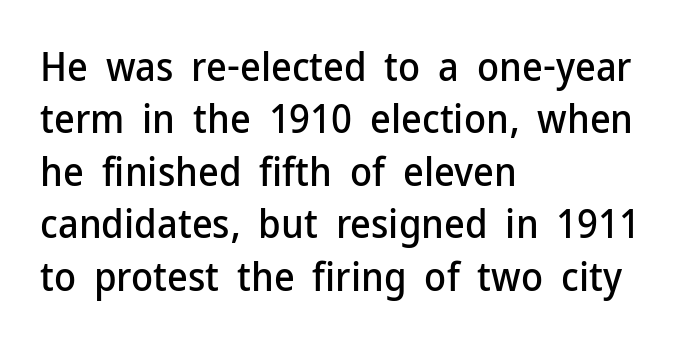
Q: Is the text italic (slanted)? A: No, it is upright.
Q: Is the typeface a serif or a sans-serif typeface? A: Sans-serif.
Q: Is the text underlined? A: No.
Q: How is the paragraph aligned? A: Left-aligned.
Q: Is the spacing between letters normal or unusually wide? A: Normal.
Q: Is the spacing between lines tight, normal or loose? A: Normal.
Q: Width (condensed, normal, or wide)? A: Normal.
Q: Stroke contrast? A: Low.
Q: x-height? A: Medium.
Q: Monospaced? A: No.
